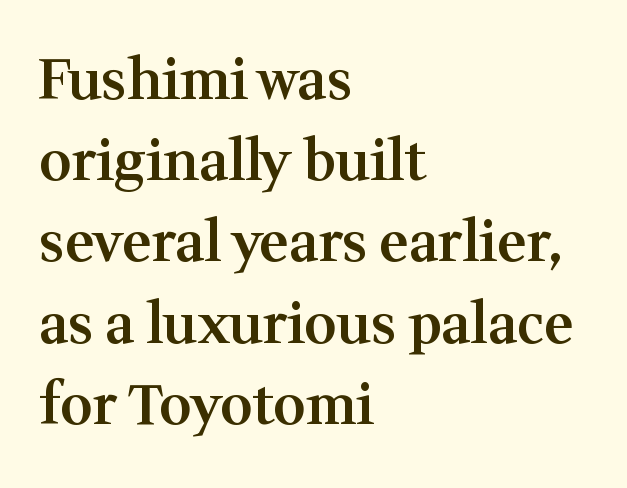
{"serif": "yes", "italic": "no", "bold": "semi", "weight": "semibold", "width": "normal", "stroke_contrast": "medium", "x_height": "medium", "monospaced": "no", "underline": "no", "align": "left", "line_spacing": "normal", "line_spacing_ratio": 1.45, "letter_spacing": "normal", "letter_spacing_em": 0.0, "glyph_px": 56}
